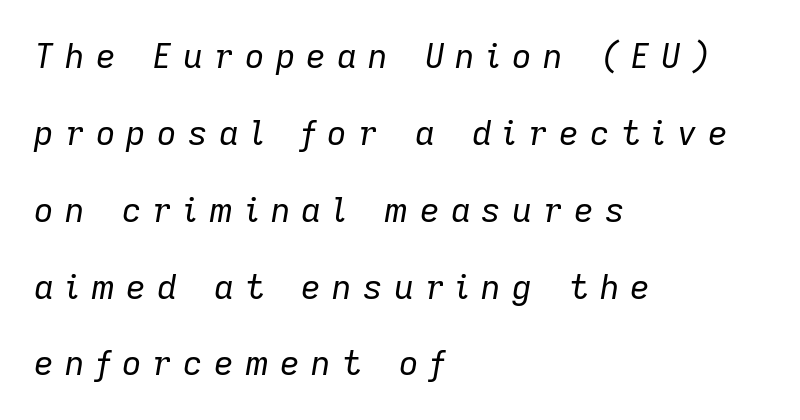
You can tell it's italic because the verticals aren't actually vertical. If you drew a ruler down the left edge, every line would touch it. Lines of text with bare space underneath. This block would shrink considerably if given ordinary leading; it's expanded now.
